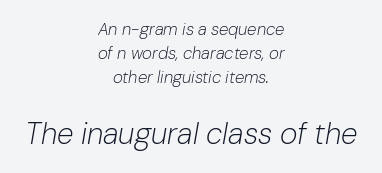
Q: Is the text bold? A: No.
Q: Is the text italic (slanted)? A: Yes, it leans right by about 10 degrees.
Q: Is the text underlined? A: No.
Q: How is the paragraph aligned? A: Centered.
Q: Is the spacing between letters normal or unusually wide? A: Normal.
Q: Is the spacing between lines tight, normal or loose? A: Normal.
Q: Which block of text is set in a larger size, the first (top) or the second (bottom)? A: The second (bottom) one.
Q: Width (condensed, normal, or wide)? A: Normal.
Q: Stroke contrast? A: Low.
Q: x-height? A: Medium.
Q: Monospaced? A: No.
